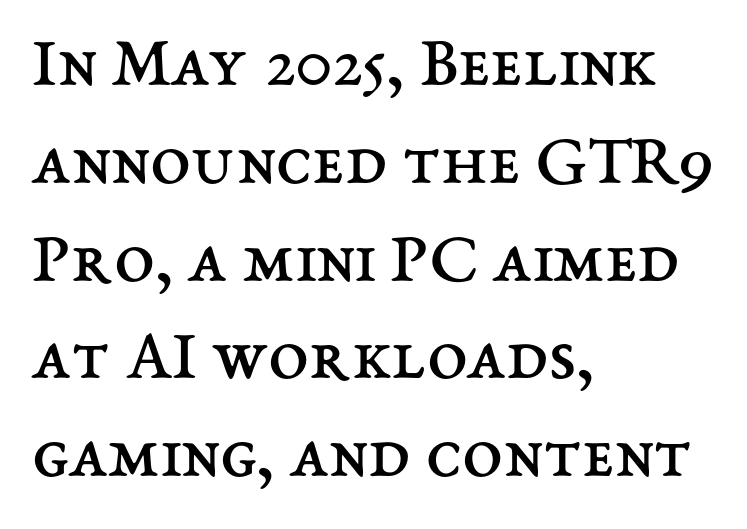
The strokes carry an ordinary text weight at most. The line texture is even and compact thanks to regular tracking. Proportional: the letters do not fall into vertical columns. Leading: standard.
